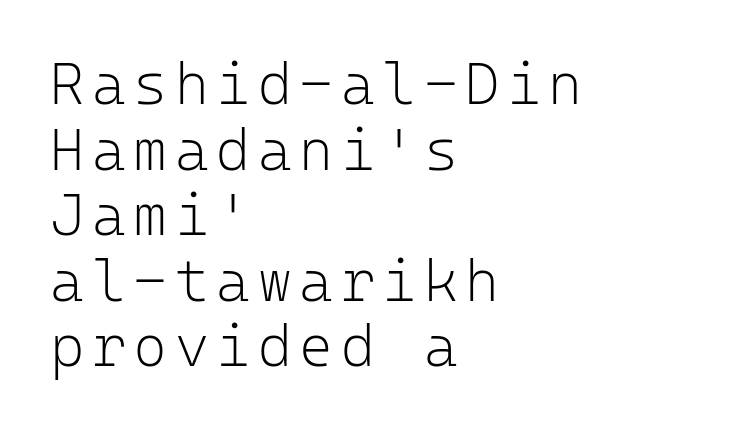
The image shows 58 px light sans-serif type, upright, monospaced; set left-aligned, tight line spacing (1.13x), not underlined; low stroke contrast and a medium x-height.
